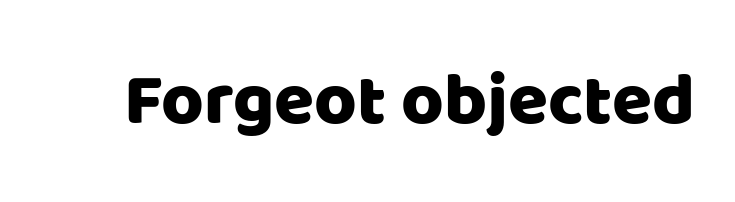
The image shows 73 px sans-serif type, upright; set normal letter spacing, not underlined; low stroke contrast and a large x-height.
